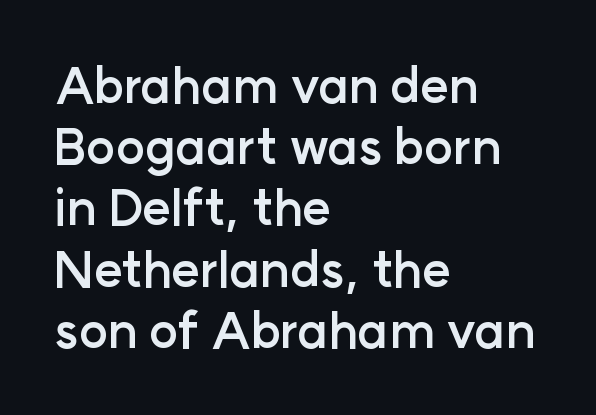
Q: Is the text bold? A: Yes.
Q: Is the text italic (slanted)? A: No, it is upright.
Q: Is the typeface a serif or a sans-serif typeface? A: Sans-serif.
Q: Is the text underlined? A: No.
Q: How is the paragraph aligned? A: Left-aligned.
Q: Is the spacing between letters normal or unusually wide? A: Normal.
Q: Is the spacing between lines tight, normal or loose? A: Normal.
Q: Width (condensed, normal, or wide)? A: Normal.
Q: Stroke contrast? A: Low.
Q: x-height? A: Medium.
Q: Monospaced? A: No.
